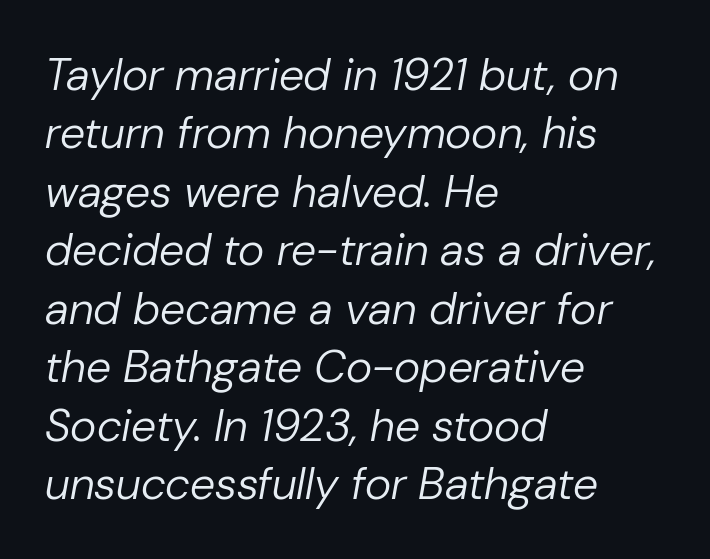
{"italic": "yes", "lean": "right", "slant_degrees": 10, "bold": "no", "weight": "regular", "width": "normal", "stroke_contrast": "low", "x_height": "medium", "monospaced": "no", "underline": "no", "align": "left", "line_spacing": "normal", "line_spacing_ratio": 1.3, "letter_spacing": "normal", "letter_spacing_em": 0.0, "glyph_px": 45}
